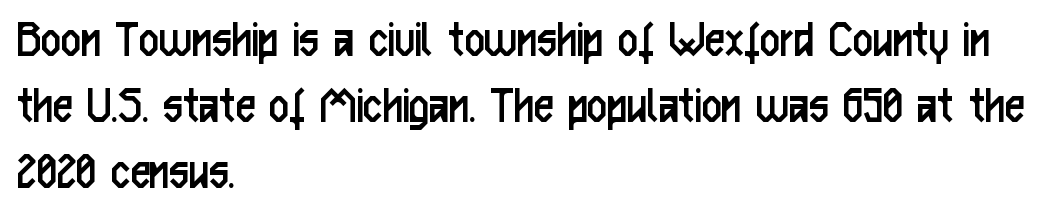
Q: Is the text bold? A: No.
Q: Is the text italic (slanted)? A: No, it is upright.
Q: Is the typeface a serif or a sans-serif typeface? A: Sans-serif.
Q: Is the text underlined? A: No.
Q: How is the paragraph aligned? A: Left-aligned.
Q: Is the spacing between letters normal or unusually wide? A: Normal.
Q: Width (condensed, normal, or wide)? A: Condensed.
Q: Stroke contrast? A: Low.
Q: x-height? A: Medium.
Q: Monospaced? A: No.
